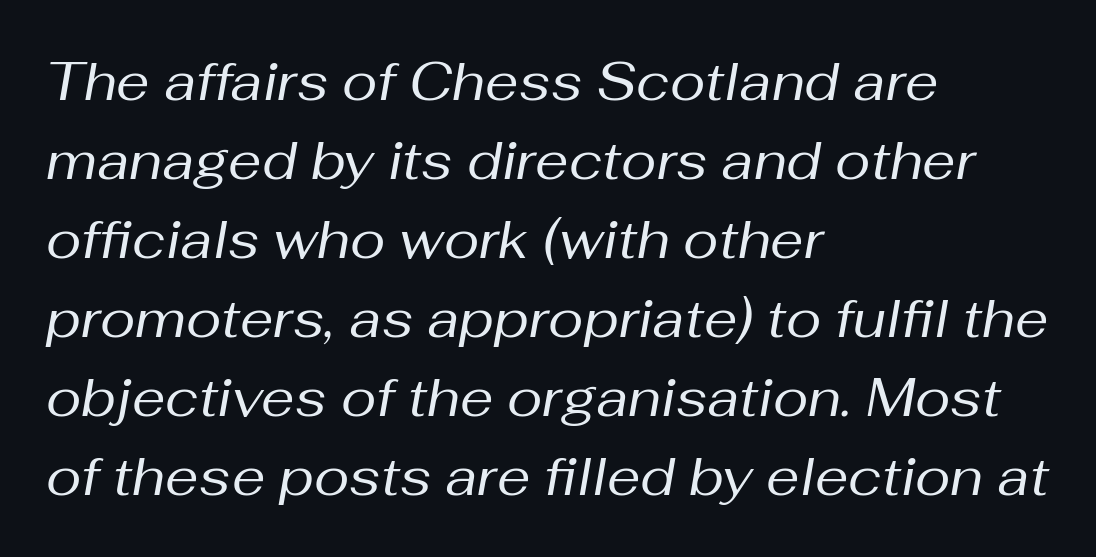
This sample has the flowing, uneven cadence of proportional lettering. Short note: letters normally spaced. The axis of the letterforms is tilted away from vertical. Every row of glyphs begins at an identical x-position on the left. Check under the words: just untouched page.
